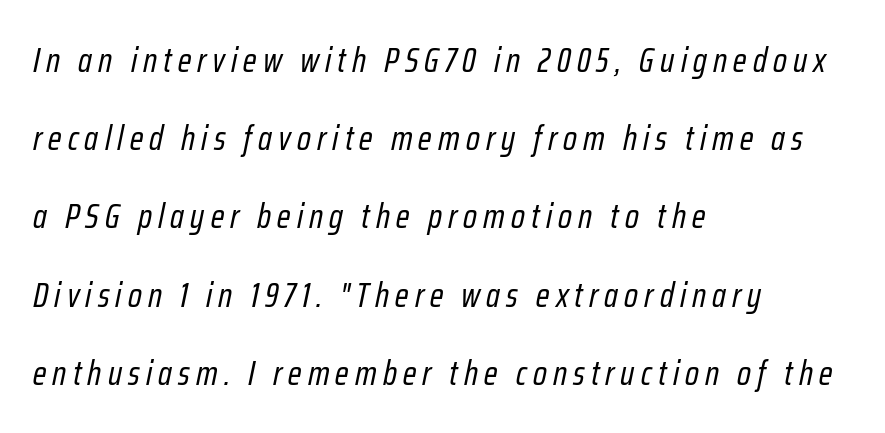
The image shows 34 px regular-weight, condensed type, italic (leaning right); set left-aligned, loose line spacing (2.3x), not underlined; low stroke contrast and a medium x-height.
